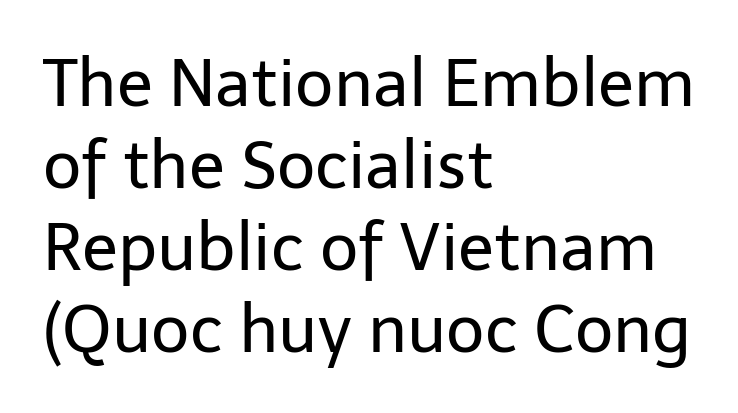
{"serif": "no", "italic": "no", "bold": "no", "weight": "regular", "width": "normal", "stroke_contrast": "low", "x_height": "medium", "monospaced": "no", "underline": "no", "align": "left", "line_spacing_ratio": 1.24, "letter_spacing": "normal", "letter_spacing_em": 0.0, "glyph_px": 66}
